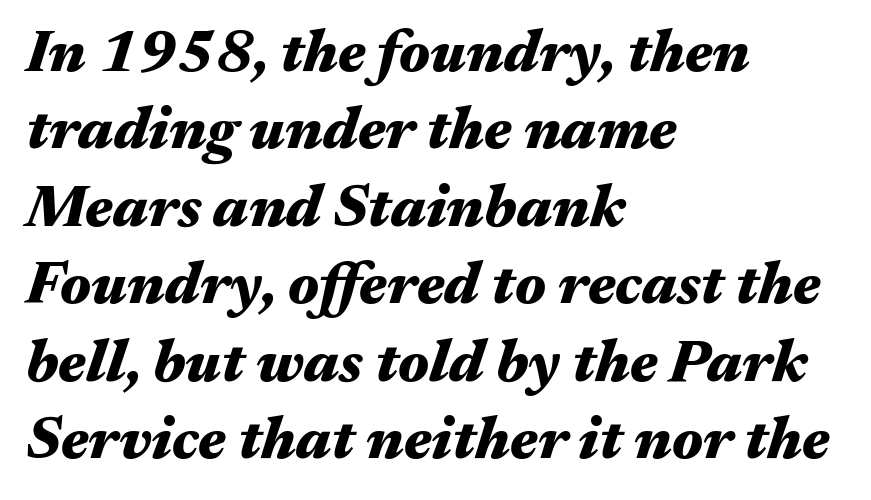
The rendering uses natural spacing where letterforms have individual widths. Reading down the block, your eye returns to a fixed left position each line. The tracking reads as untouched default to a designer's eye. The strip under each line holds only bare page. The leading is moderate, giving the passage an even texture.
